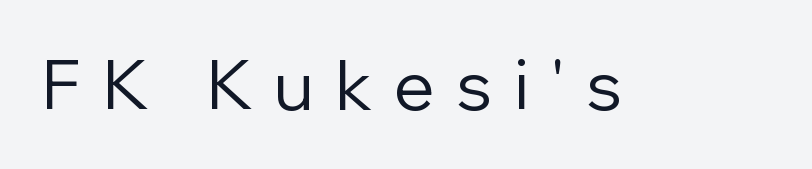
{"serif": "no", "italic": "no", "bold": "no", "weight": "regular", "width": "normal", "stroke_contrast": "low", "x_height": "medium", "monospaced": "no", "underline": "no", "letter_spacing": "wide", "letter_spacing_em": 0.32, "glyph_px": 68}
